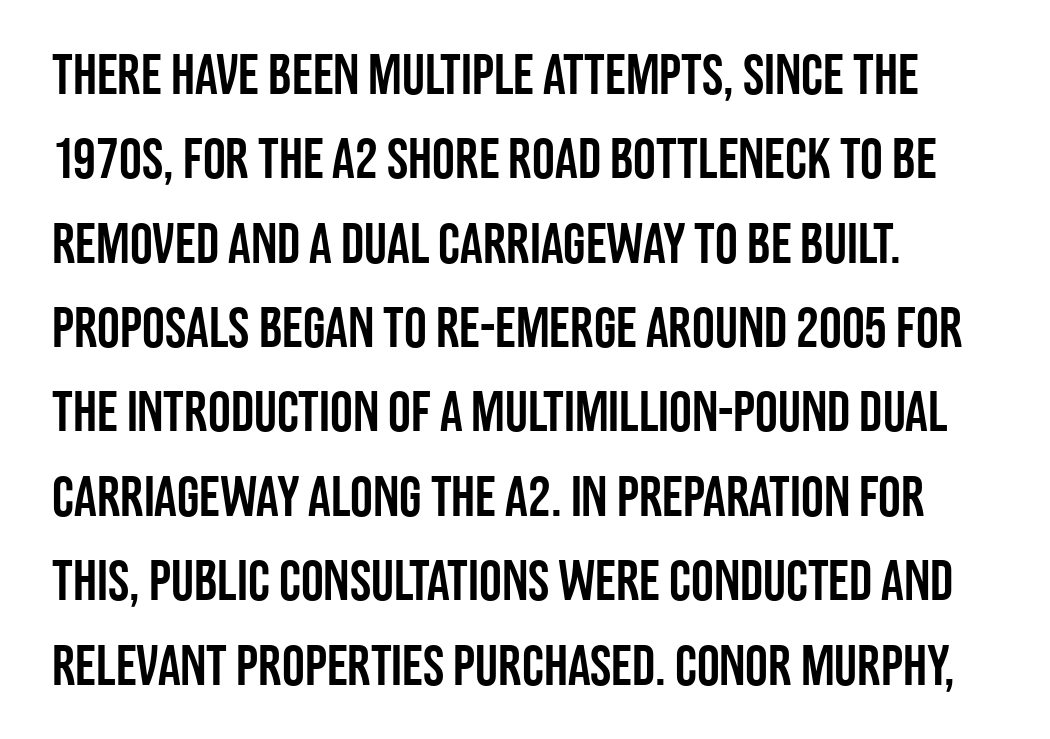
The image shows 57 px condensed sans-serif type, upright; set left-aligned, normal line spacing (1.48x), normal letter spacing, not underlined; low stroke contrast and a large x-height.
